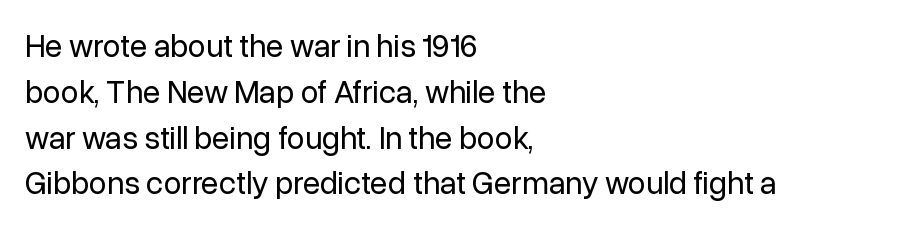
{"serif": "no", "italic": "no", "bold": "no", "weight": "regular", "width": "normal", "stroke_contrast": "low", "x_height": "medium", "monospaced": "no", "underline": "no", "align": "left", "line_spacing": "normal", "line_spacing_ratio": 1.43, "letter_spacing": "normal", "letter_spacing_em": 0.0, "glyph_px": 32}
